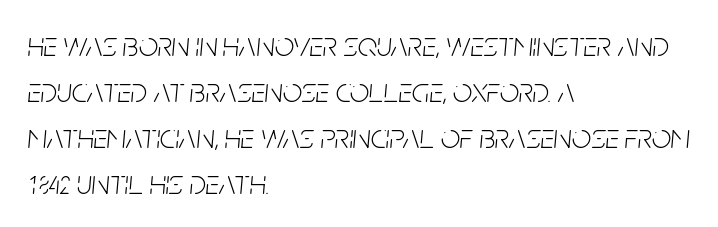
Normally led — the rows are evenly, conventionally spaced. A typesetter would mark this as italic. The strokes carry an ordinary text weight at most. Rule under the text: the space is simply empty.
